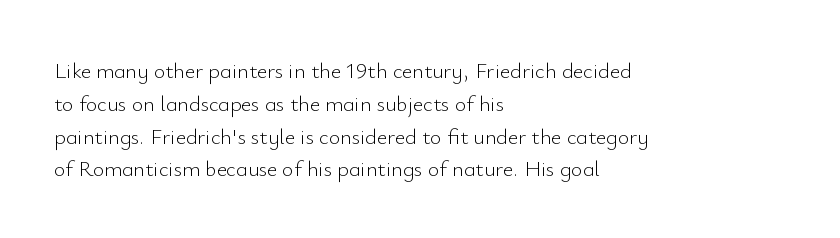
{"italic": "no", "bold": "no", "underline": "no", "align": "left", "line_spacing": "normal", "line_spacing_ratio": 1.49, "letter_spacing": "normal", "letter_spacing_em": 0.0, "glyph_px": 22}
